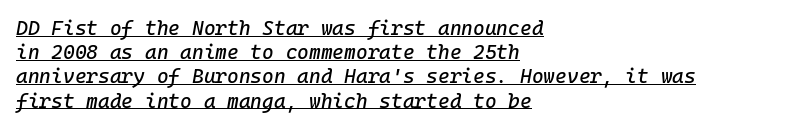
Glyph-to-glyph distance matches everyday printed text. Every word sits above its own underline. This sample uses an oblique cut, with every glyph tilted off the vertical. Teacher's note: observe the even left margin — that is flush-left alignment.
